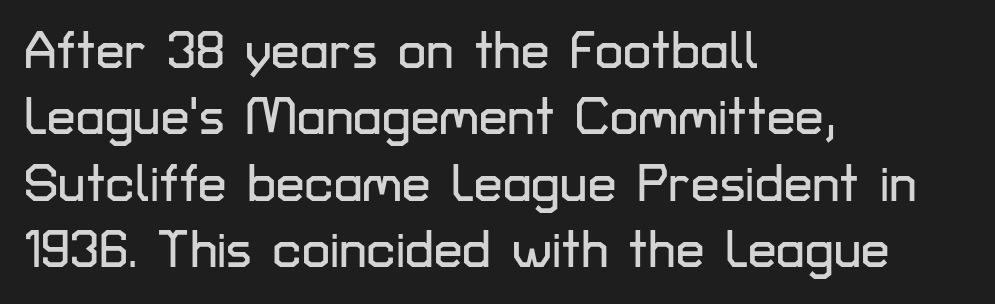
The image shows 51 px sans-serif type, upright; set left-aligned, normal line spacing (1.3x), normal letter spacing, not underlined; low stroke contrast and a medium x-height.
